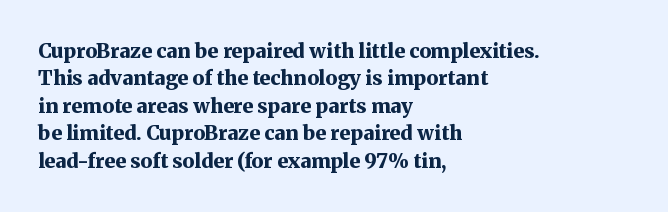
{"italic": "no", "bold": "yes", "underline": "no", "align": "left", "line_spacing": "normal", "line_spacing_ratio": 1.37, "letter_spacing": "normal", "letter_spacing_em": 0.0, "glyph_px": 20}
